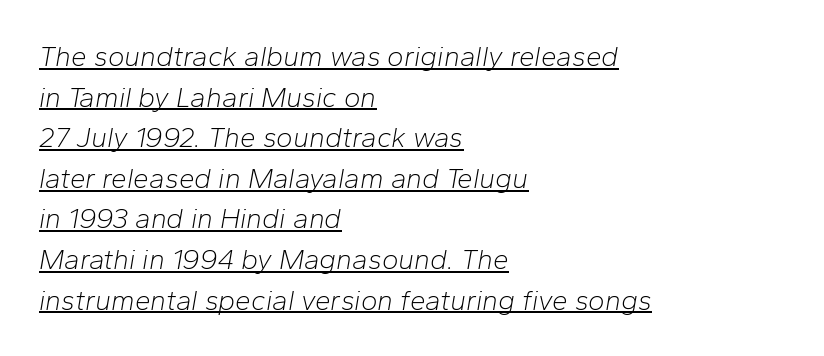
Visually the block forms a straight wall on the left and a jagged coastline on the right. Stems and bowls with no extra thickness — not bold. Proportional: the letters do not fall into vertical columns. Successive baselines arrive at the customary interval. Yep, that's italic — everything's leaning. This rendering leaves character spacing at its baseline value.
